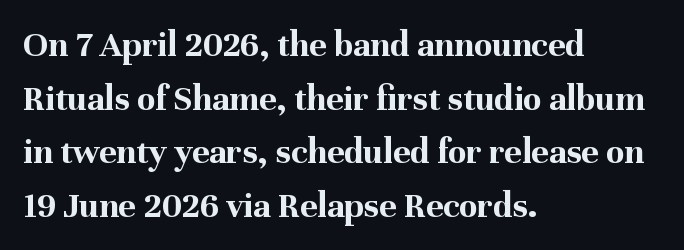
{"serif": "yes", "italic": "no", "bold": "yes", "weight": "bold", "width": "normal", "stroke_contrast": "medium", "x_height": "medium", "monospaced": "no", "underline": "no", "align": "left", "line_spacing": "normal", "line_spacing_ratio": 1.45, "letter_spacing": "normal", "letter_spacing_em": 0.0, "glyph_px": 37}
